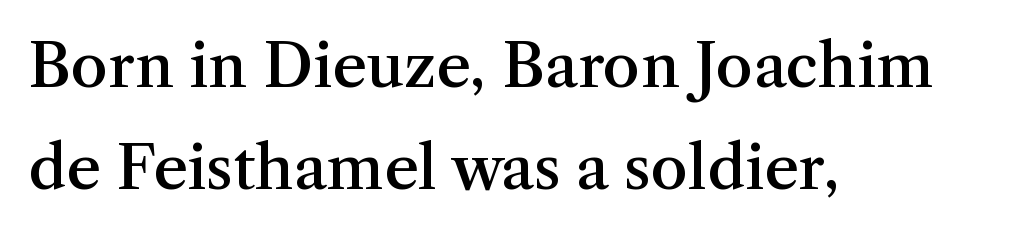
The image shows 60 px semibold serif type, upright; set left-aligned, normal line spacing (1.7x), normal letter spacing, not underlined; medium stroke contrast and a medium x-height.
